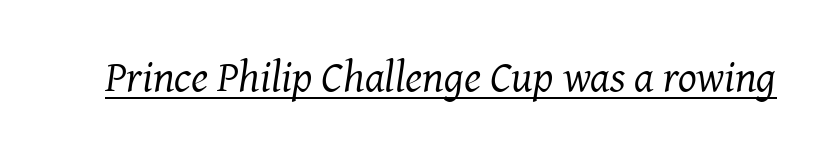
Q: Is the text bold? A: No.
Q: Is the text italic (slanted)? A: Yes, it leans right by about 8 degrees.
Q: Is the typeface a serif or a sans-serif typeface? A: Serif.
Q: Is the text underlined? A: Yes.
Q: Is the spacing between letters normal or unusually wide? A: Normal.
Q: Width (condensed, normal, or wide)? A: Normal.
Q: Stroke contrast? A: Medium.
Q: x-height? A: Medium.
Q: Monospaced? A: No.
